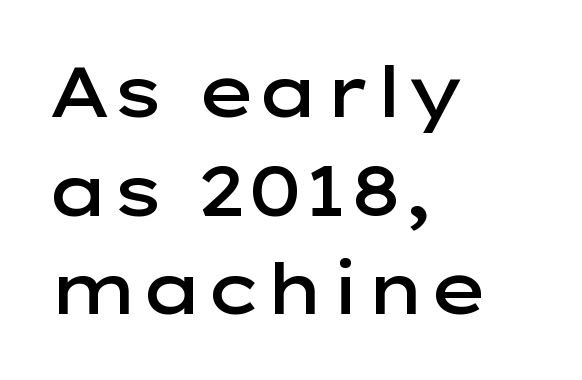
{"serif": "no", "italic": "no", "bold": "semi", "weight": "semibold", "width": "wide", "stroke_contrast": "low", "x_height": "medium", "monospaced": "no", "underline": "no", "align": "left", "line_spacing": "normal", "line_spacing_ratio": 1.41, "letter_spacing": "normal", "letter_spacing_em": 0.0, "glyph_px": 70}
